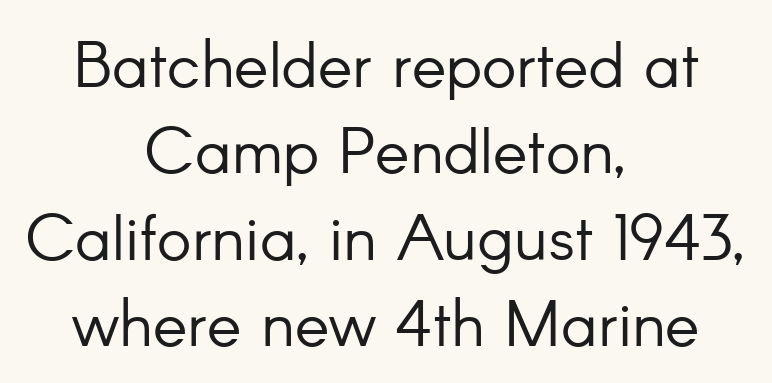
The image shows 65 px light sans-serif type, upright; set centered, normal line spacing (1.33x), normal letter spacing, not underlined; low stroke contrast and a small x-height.
